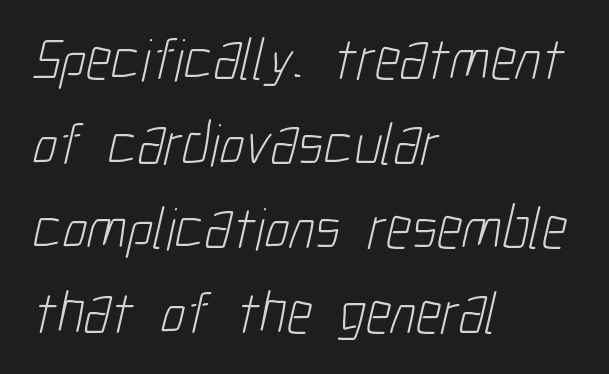
The image shows 60 px light, condensed sans-serif type; set left-aligned, normal line spacing (1.41x), normal letter spacing, not underlined; low stroke contrast and a medium x-height.
